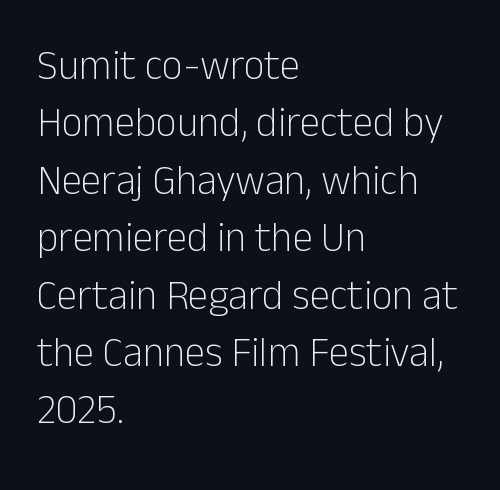
The letterforms sit at book weight or below. Inter-character spacing is left at the font's built-in metrics. This is the regular roman posture of the typeface. This is sans-serif lettering, the kind often seen on screens and signage. Descenders are the only things crossing below the line.
